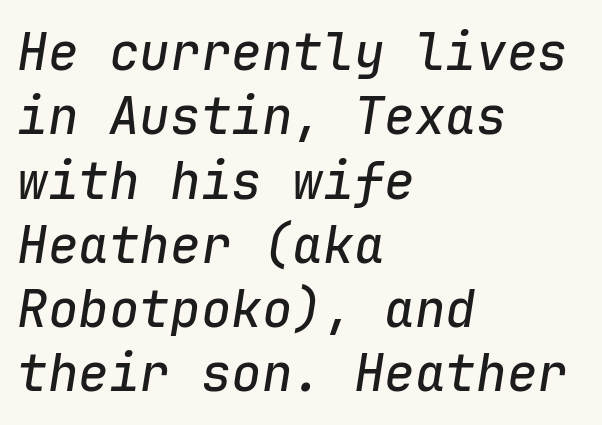
Q: Is the text italic (slanted)? A: Yes, it leans right by about 9 degrees.
Q: Is the text underlined? A: No.
Q: How is the paragraph aligned? A: Left-aligned.
Q: Is the spacing between letters normal or unusually wide? A: Normal.
Q: Is the spacing between lines tight, normal or loose? A: Normal.
Q: Width (condensed, normal, or wide)? A: Normal.
Q: Stroke contrast? A: Low.
Q: x-height? A: Medium.
Q: Monospaced? A: Yes.
